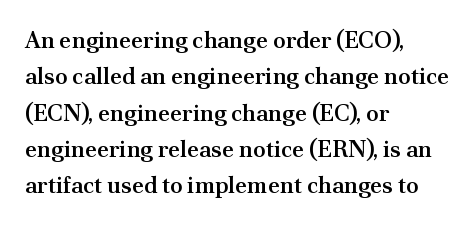
The paragraph shown leans on its left margin. Baseline-to-baseline distance is the conventional proportion of letter height. Check under the words: just untouched page. How are the letters spaced? Ordinarily, with no added tracking.
